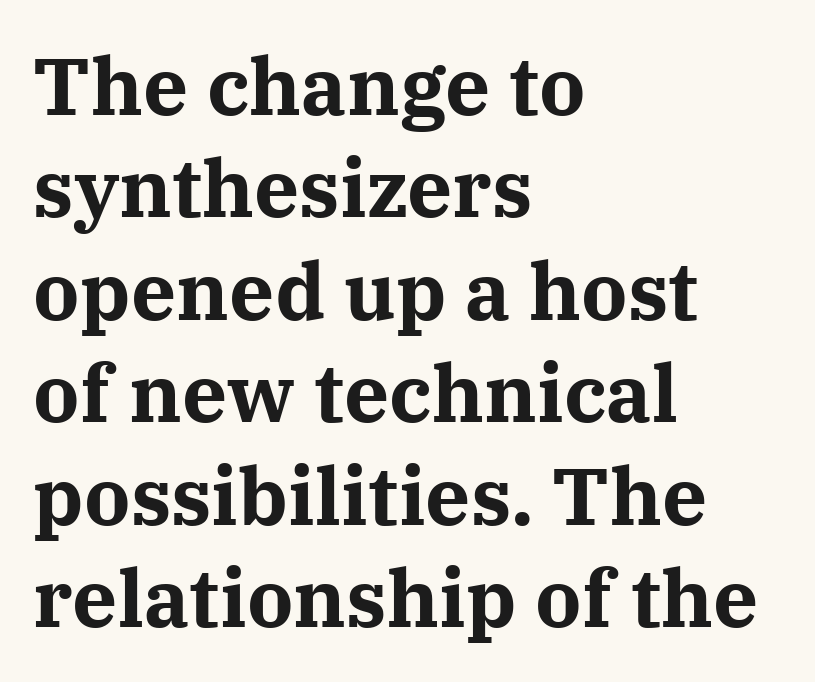
Q: Is the text bold? A: Yes.
Q: Is the text italic (slanted)? A: No, it is upright.
Q: Is the typeface a serif or a sans-serif typeface? A: Serif.
Q: Is the text underlined? A: No.
Q: How is the paragraph aligned? A: Left-aligned.
Q: Is the spacing between letters normal or unusually wide? A: Normal.
Q: Is the spacing between lines tight, normal or loose? A: Normal.
Q: Width (condensed, normal, or wide)? A: Normal.
Q: Stroke contrast? A: Medium.
Q: x-height? A: Medium.
Q: Monospaced? A: No.
